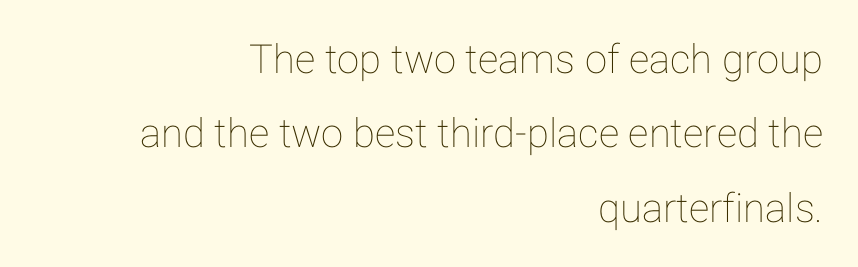
One-word summary of the alignment: right. The specimen omits any rule beneath the text block's lines. The type sits square on the baseline with zero lean. In terms of letterspacing, this is plain default setting.
